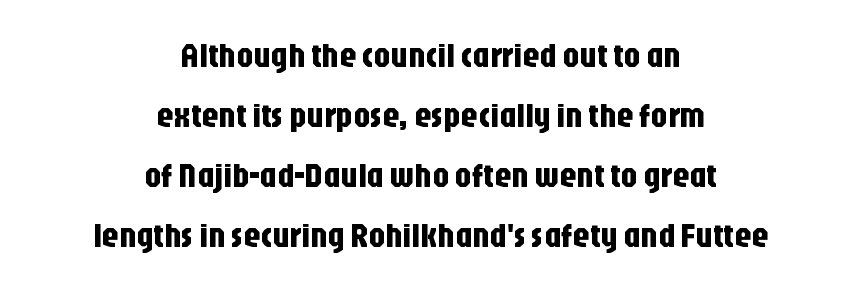
Q: Is the text italic (slanted)? A: No, it is upright.
Q: Is the typeface a serif or a sans-serif typeface? A: Sans-serif.
Q: Is the text underlined? A: No.
Q: How is the paragraph aligned? A: Centered.
Q: Is the spacing between letters normal or unusually wide? A: Normal.
Q: Width (condensed, normal, or wide)? A: Condensed.
Q: Stroke contrast? A: Low.
Q: x-height? A: Large.
Q: Monospaced? A: No.
